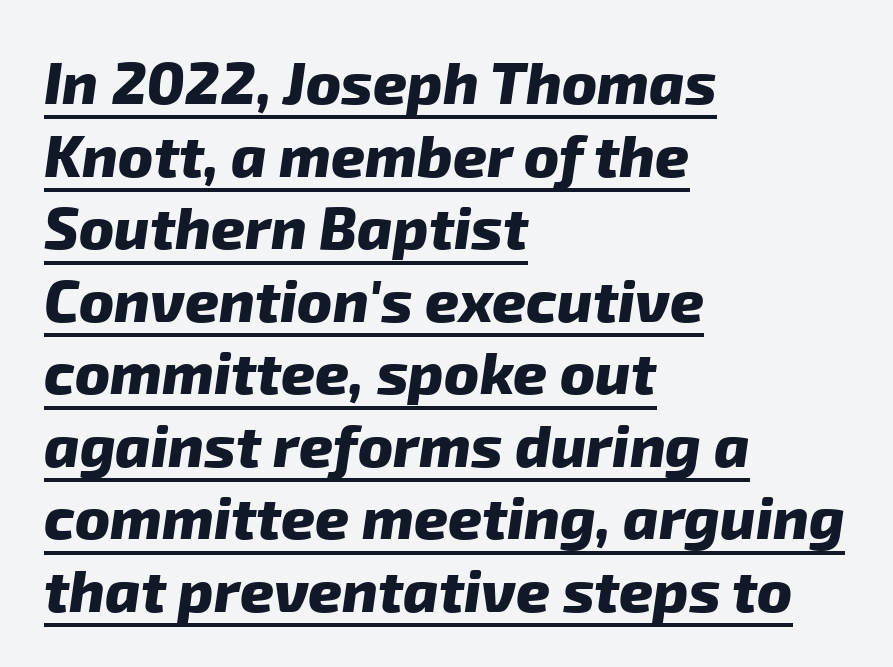
Q: Is the text bold? A: Yes.
Q: Is the typeface a serif or a sans-serif typeface? A: Sans-serif.
Q: Is the text underlined? A: Yes.
Q: How is the paragraph aligned? A: Left-aligned.
Q: Is the spacing between letters normal or unusually wide? A: Normal.
Q: Width (condensed, normal, or wide)? A: Normal.
Q: Stroke contrast? A: Low.
Q: x-height? A: Medium.
Q: Monospaced? A: No.
